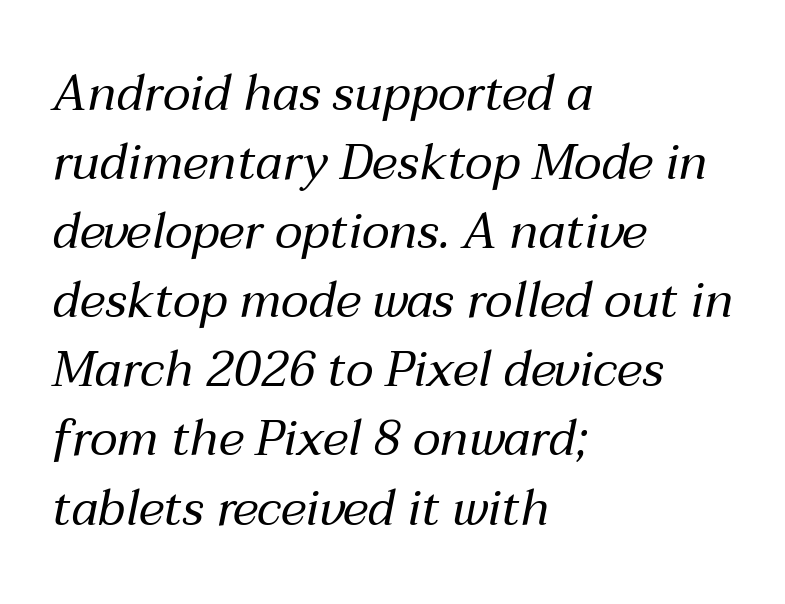
Q: Is the text bold? A: No.
Q: Is the text italic (slanted)? A: Yes, it leans right by about 12 degrees.
Q: Is the text underlined? A: No.
Q: How is the paragraph aligned? A: Left-aligned.
Q: Is the spacing between letters normal or unusually wide? A: Normal.
Q: Is the spacing between lines tight, normal or loose? A: Normal.
Q: Width (condensed, normal, or wide)? A: Normal.
Q: Stroke contrast? A: Medium.
Q: x-height? A: Medium.
Q: Monospaced? A: No.
